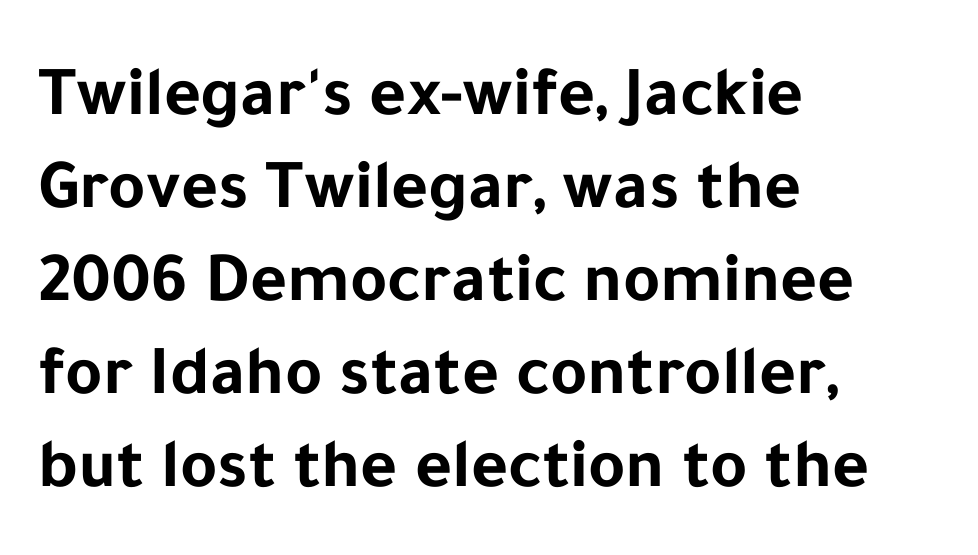
The image shows 71 px bold sans-serif type, upright; set left-aligned, normal line spacing (1.31x), normal letter spacing, not underlined; low stroke contrast and a medium x-height.
